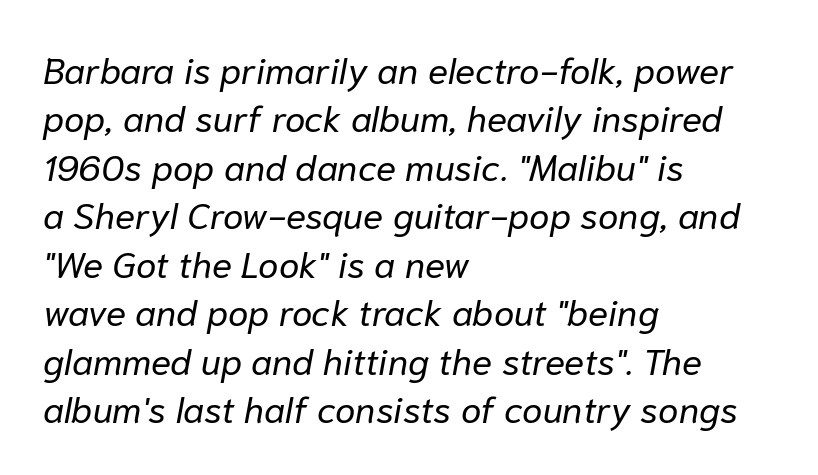
Q: Is the text bold? A: No.
Q: Is the text italic (slanted)? A: Yes, it leans right by about 10 degrees.
Q: Is the text underlined? A: No.
Q: How is the paragraph aligned? A: Left-aligned.
Q: Is the spacing between letters normal or unusually wide? A: Normal.
Q: Is the spacing between lines tight, normal or loose? A: Normal.
Q: Width (condensed, normal, or wide)? A: Normal.
Q: Stroke contrast? A: Low.
Q: x-height? A: Medium.
Q: Monospaced? A: No.
